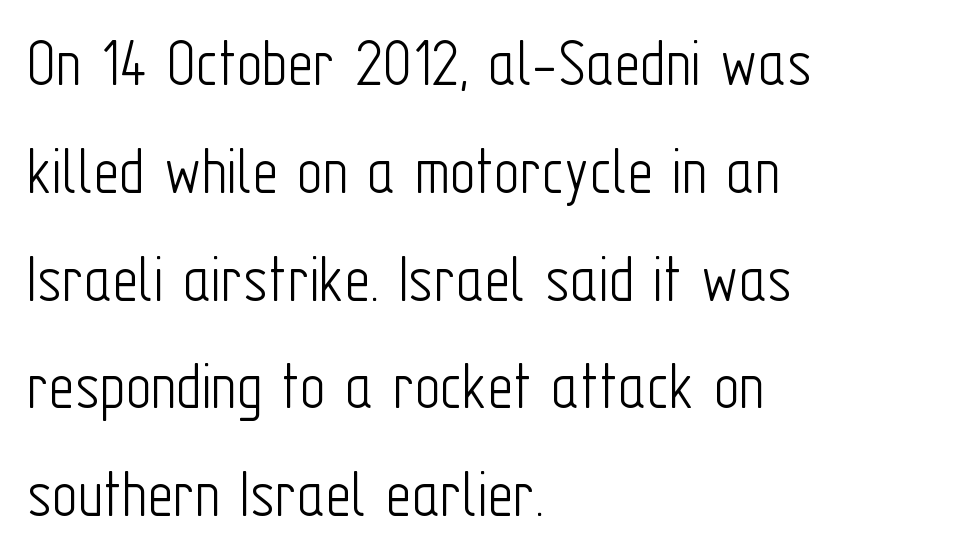
{"serif": "no", "italic": "no", "bold": "no", "weight": "light", "width": "condensed", "stroke_contrast": "low", "x_height": "medium", "monospaced": "no", "underline": "no", "align": "left", "line_spacing": "normal", "line_spacing_ratio": 1.54, "letter_spacing": "normal", "letter_spacing_em": 0.0, "glyph_px": 70}
